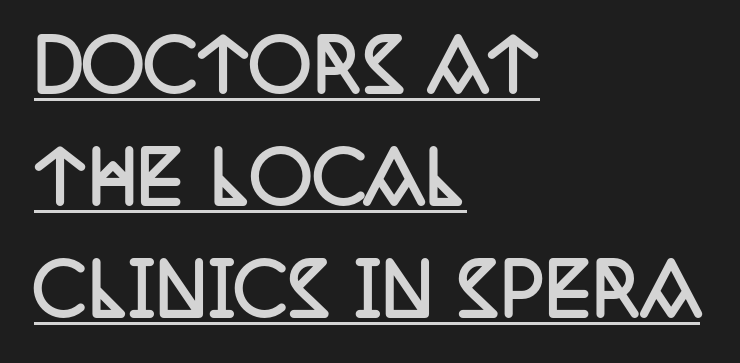
A typesetter would call this leading conventional body-copy spacing. Character widths vary here, with narrow letters taking less room than wide ones. The letters carry serifs — small finishing strokes at the ends of their stems. This sample uses plain, unmodified letter spacing. Tall strokes in this sample are plumb rather than angled.
